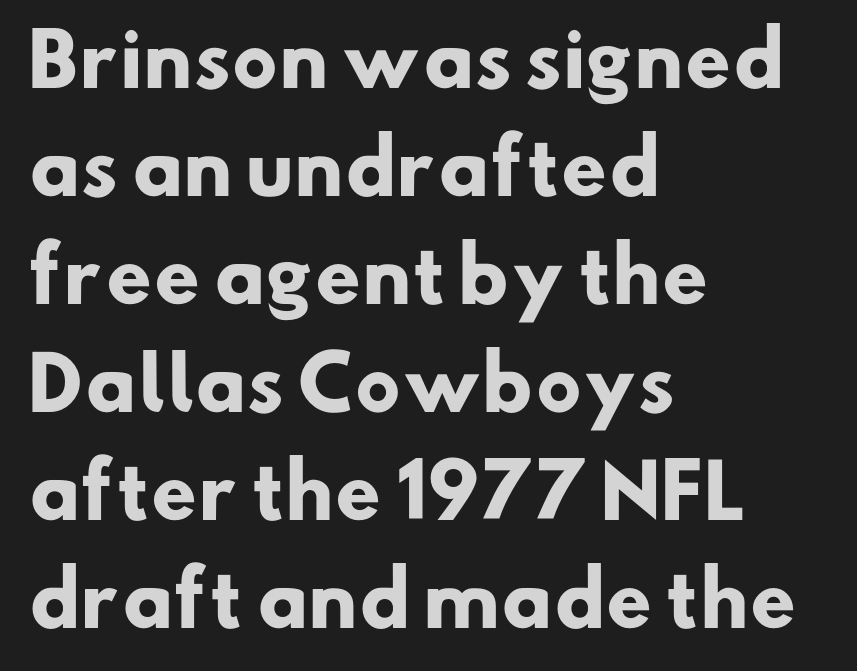
The image shows 73 px heavy sans-serif type; set left-aligned, normal line spacing (1.48x), normal letter spacing, not underlined; low stroke contrast and a small x-height.
